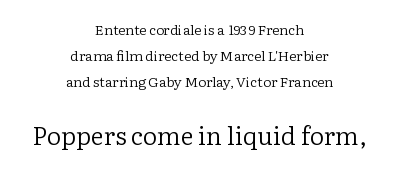
{"italic": "no", "bold": "no", "underline": "no", "align": "center", "line_spacing_ratio": 1.84, "letter_spacing": "normal", "letter_spacing_em": 0.0, "larger_block": "second", "size_ratio": 1.79, "glyph_px": 25}
